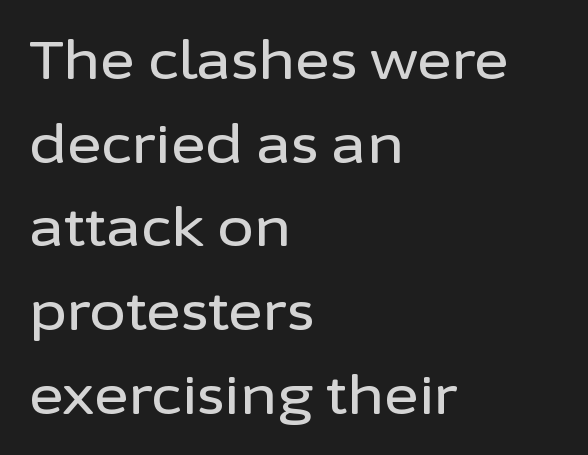
{"serif": "no", "italic": "no", "width": "normal", "stroke_contrast": "low", "x_height": "medium", "monospaced": "no", "underline": "no", "align": "left", "line_spacing": "normal", "line_spacing_ratio": 1.58, "letter_spacing": "normal", "letter_spacing_em": 0.0, "glyph_px": 53}
